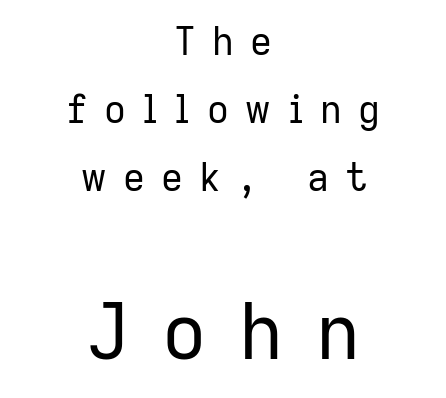
The image shows 77 px regular-weight sans-serif type, upright; set centered, line spacing 1.79x, unusually wide letter spacing (+0.42 em), not underlined; the second (bottom) block is 2.03x larger; low stroke contrast and a medium x-height.
